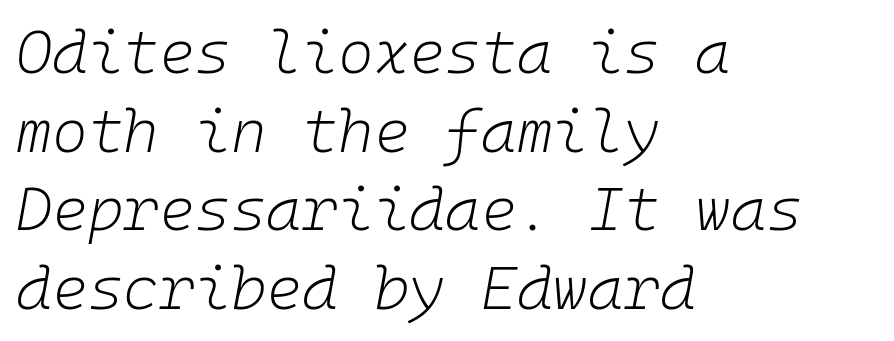
The weight would be labelled regular, book, light, or lighter still. The font's italic variant was chosen for this text. The designer left line spacing at the default. The gaps between neighbouring characters are ordinary and unremarkable.
